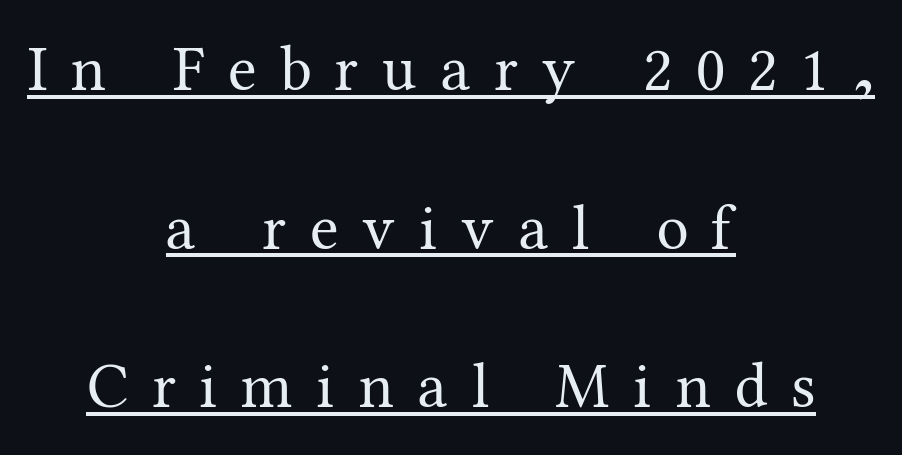
{"serif": "yes", "italic": "no", "bold": "no", "weight": "regular", "width": "normal", "stroke_contrast": "medium", "x_height": "medium", "monospaced": "no", "underline": "yes", "align": "center", "line_spacing": "loose", "line_spacing_ratio": 2.44, "letter_spacing": "wide", "letter_spacing_em": 0.36, "glyph_px": 65}
